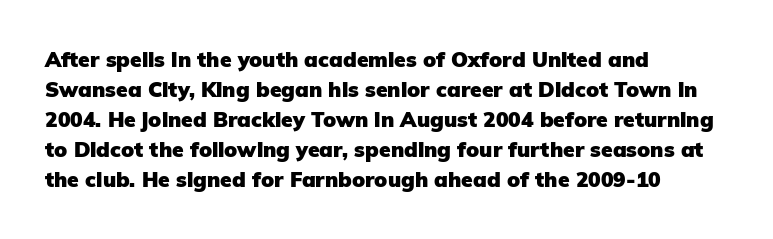
The font's upright variant was chosen for this text. These lines keep a tight, regular rhythm from letter to letter. Notice how thick the strokes are: this is what a full bold looks like. These lines sit exactly where default settings would place them.
